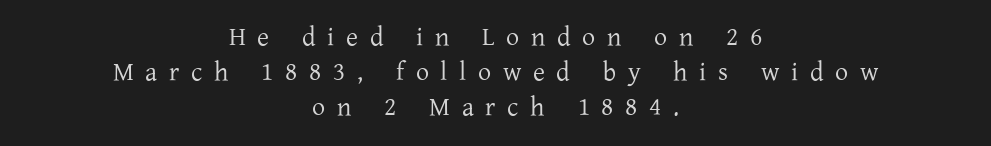
Q: Is the text bold? A: No.
Q: Is the text italic (slanted)? A: No, it is upright.
Q: Is the text underlined? A: No.
Q: How is the paragraph aligned? A: Centered.
Q: Is the spacing between letters normal or unusually wide? A: Unusually wide.
Q: Is the spacing between lines tight, normal or loose? A: Normal.
